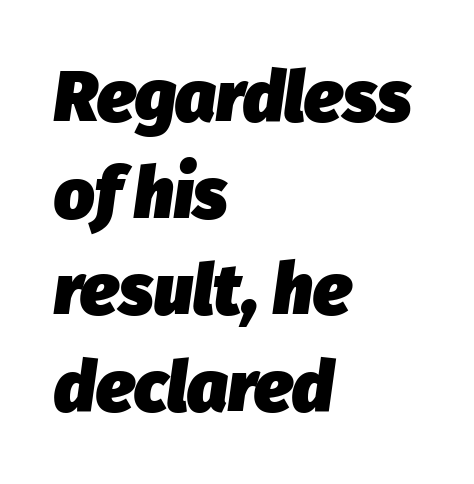
{"italic": "yes", "lean": "right", "slant_degrees": 8, "bold": "yes", "weight": "heavy", "width": "normal", "stroke_contrast": "low", "x_height": "medium", "monospaced": "no", "underline": "no", "align": "left", "line_spacing": "normal", "line_spacing_ratio": 1.36, "letter_spacing": "normal", "letter_spacing_em": 0.0, "glyph_px": 71}
